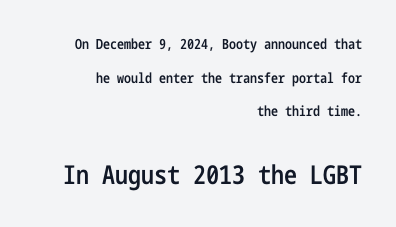
A roman cut, with each character standing at attention. The more generous point size was reserved for the lower chunk. Students, note that the glyphs here touch the page at normal intervals. Weight: semibold (demi).
